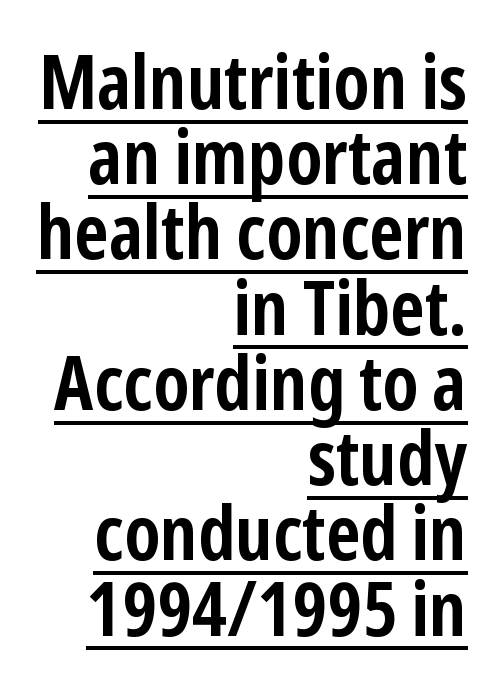
{"serif": "no", "italic": "no", "bold": "yes", "weight": "semibold", "width": "condensed", "stroke_contrast": "low", "x_height": "medium", "monospaced": "no", "underline": "yes", "align": "right", "line_spacing": "tight", "line_spacing_ratio": 0.99, "letter_spacing": "normal", "letter_spacing_em": 0.0, "glyph_px": 76}
